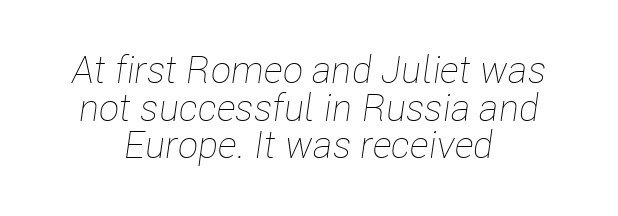
The lines in this sample share a center point and differ in where they start and stop. This block would grow much taller if given ordinary leading; it's compressed now. Decoration check: the copy has no underline. This rendering leaves character spacing at its baseline value.
